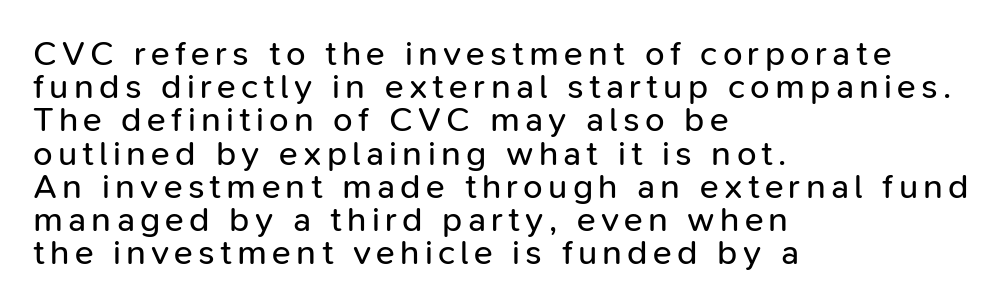
The image shows 35 px regular-weight sans-serif type, upright; set left-aligned, tight line spacing (0.95x), not underlined; low stroke contrast and a medium x-height.
